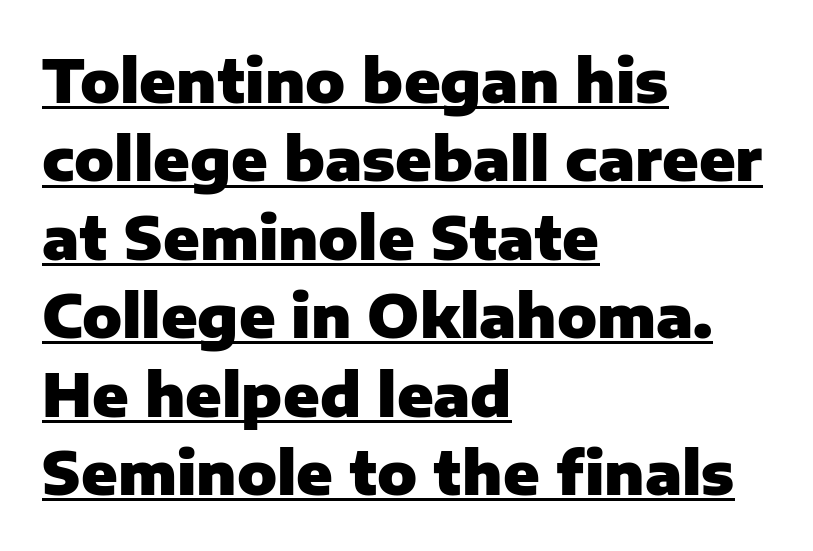
The image shows 59 px heavy sans-serif type, upright; set left-aligned, normal line spacing (1.33x), normal letter spacing, underlined; low stroke contrast and a medium x-height.
